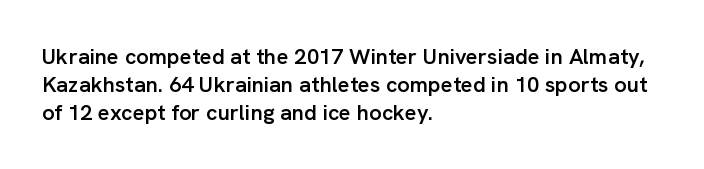
Q: Is the text bold? A: Semi-bold.
Q: Is the text italic (slanted)? A: No, it is upright.
Q: Is the text underlined? A: No.
Q: How is the paragraph aligned? A: Left-aligned.
Q: Is the spacing between letters normal or unusually wide? A: Normal.
Q: Is the spacing between lines tight, normal or loose? A: Normal.
